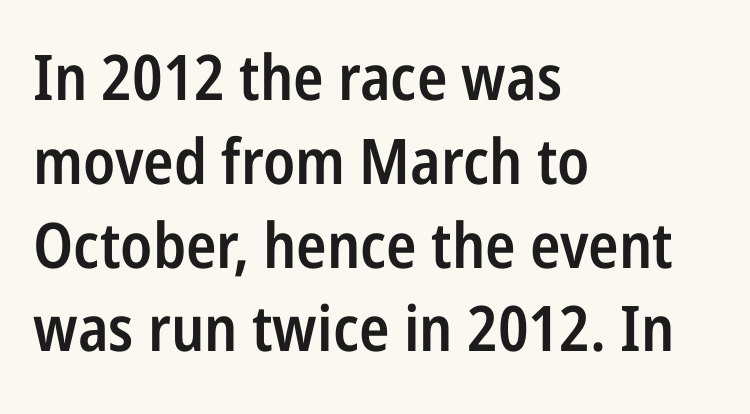
Reading down the block, your eye returns to a fixed left position each line. The passage shown is typed in a proportional face where columns would drift. If you drew a line through each stem, it would be perfectly vertical. No word sits above an underline.
